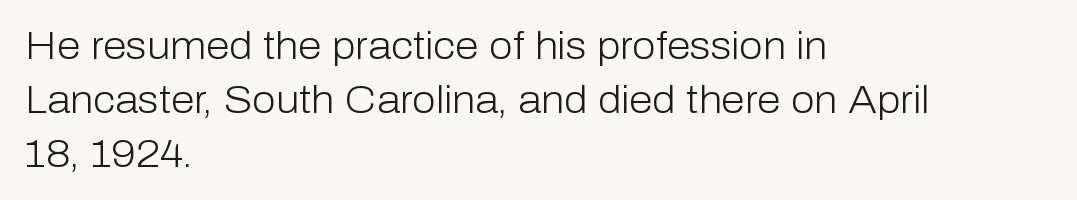
Q: Is the text bold? A: No.
Q: Is the text italic (slanted)? A: No, it is upright.
Q: Is the typeface a serif or a sans-serif typeface? A: Sans-serif.
Q: Is the text underlined? A: No.
Q: How is the paragraph aligned? A: Left-aligned.
Q: Is the spacing between letters normal or unusually wide? A: Normal.
Q: Is the spacing between lines tight, normal or loose? A: Normal.
Q: Width (condensed, normal, or wide)? A: Normal.
Q: Stroke contrast? A: Low.
Q: x-height? A: Medium.
Q: Monospaced? A: No.
